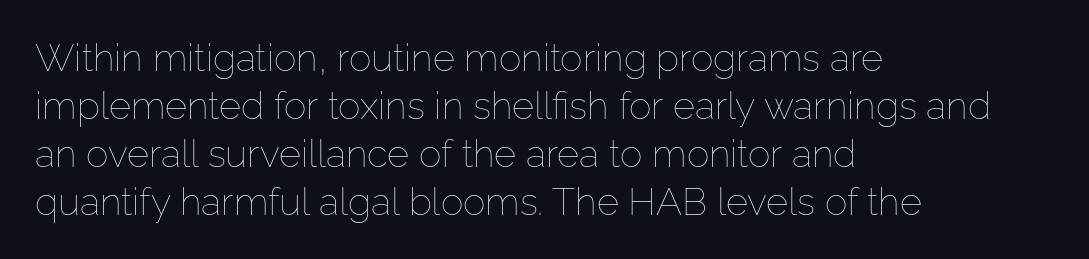
Underlining? Definitely not there. Here the designer chose a conventional face with non-uniform glyph widths. Rows of type keep a routine distance in the vertical direction. Is this a heavy cut? Hardly; it is regular or lighter.
